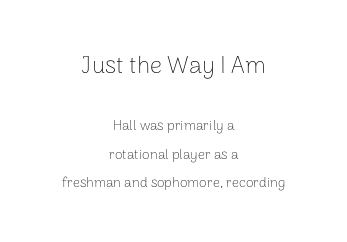
{"italic": "no", "bold": "no", "underline": "no", "align": "center", "line_spacing": "loose", "line_spacing_ratio": 2.01, "letter_spacing": "normal", "letter_spacing_em": 0.0, "larger_block": "first", "size_ratio": 1.71, "glyph_px": 24}
